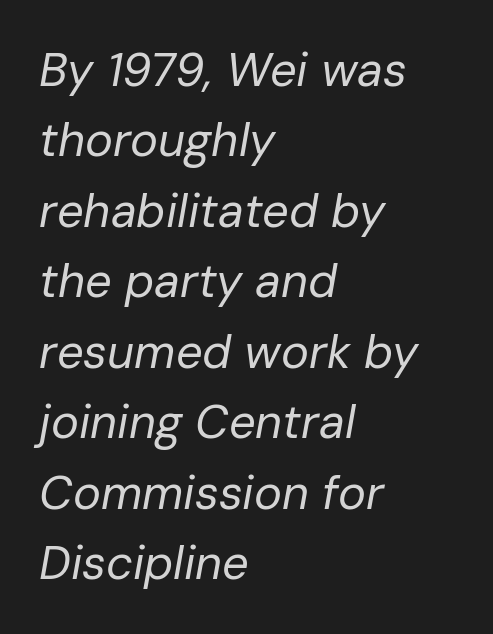
The image shows 47 px regular-weight type, italic (leaning right); set left-aligned, normal line spacing (1.5x), normal letter spacing, not underlined; low stroke contrast and a medium x-height.
